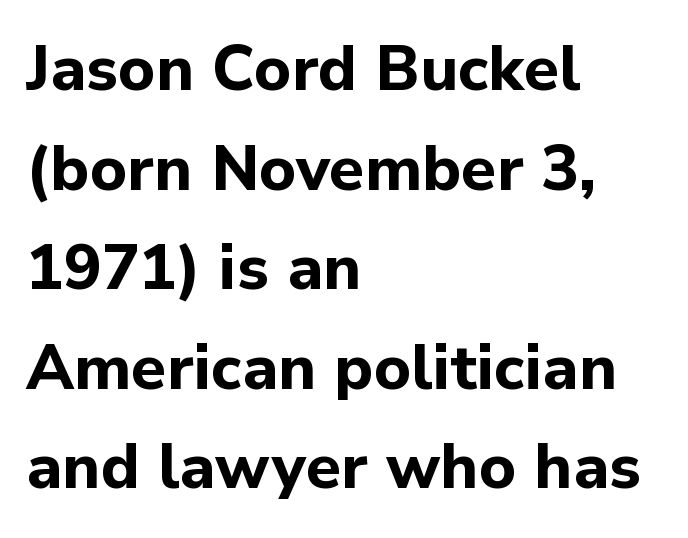
The image shows 63 px bold sans-serif type, upright; set left-aligned, normal line spacing (1.58x), normal letter spacing, not underlined; low stroke contrast and a medium x-height.
